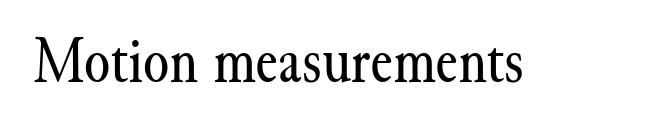
{"serif": "yes", "italic": "no", "bold": "no", "weight": "regular", "width": "normal", "stroke_contrast": "medium", "x_height": "small", "monospaced": "no", "underline": "no", "letter_spacing": "normal", "letter_spacing_em": 0.0, "glyph_px": 67}
